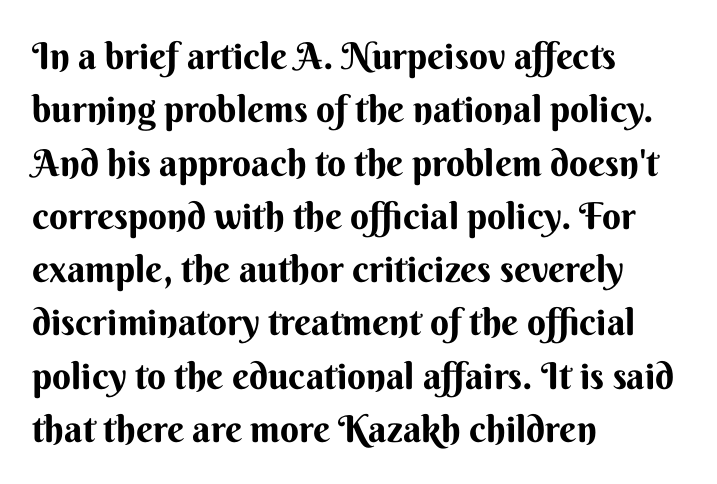
Short and long lines alike share a common starting point at left. A roman cut, with each character standing at attention. This is heavy type, rendered in bold. Clear beneath every line of the passage.
